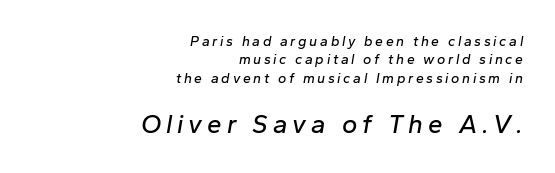
Q: Is the text italic (slanted)? A: Yes, it leans right by about 10 degrees.
Q: Is the text underlined? A: No.
Q: How is the paragraph aligned? A: Right-aligned.
Q: Is the spacing between lines tight, normal or loose? A: Normal.
Q: Which block of text is set in a larger size, the first (top) or the second (bottom)? A: The second (bottom) one.
